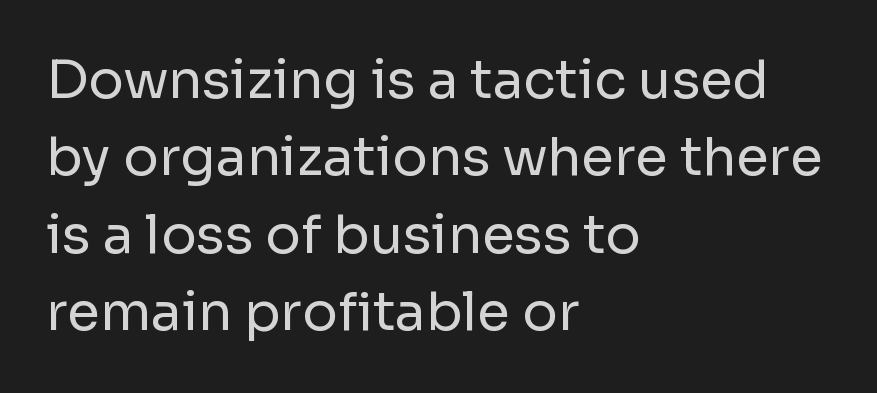
{"serif": "no", "italic": "no", "bold": "no", "weight": "regular", "width": "normal", "stroke_contrast": "low", "x_height": "medium", "monospaced": "no", "underline": "no", "align": "left", "line_spacing": "normal", "line_spacing_ratio": 1.46, "letter_spacing": "normal", "letter_spacing_em": 0.0, "glyph_px": 53}
